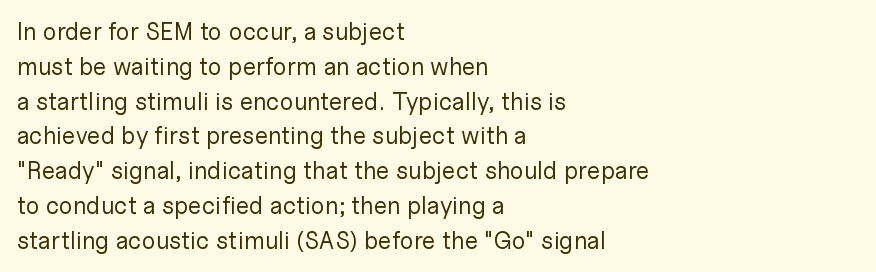
The image shows 24 px text type, upright; set left-aligned, normal line spacing (1.45x), normal letter spacing, not underlined.
